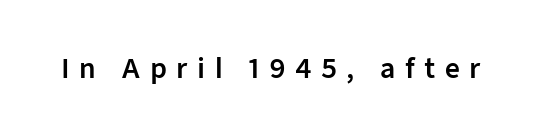
Q: Is the text italic (slanted)? A: No, it is upright.
Q: Is the text underlined? A: No.
Q: Is the spacing between letters normal or unusually wide? A: Unusually wide.
